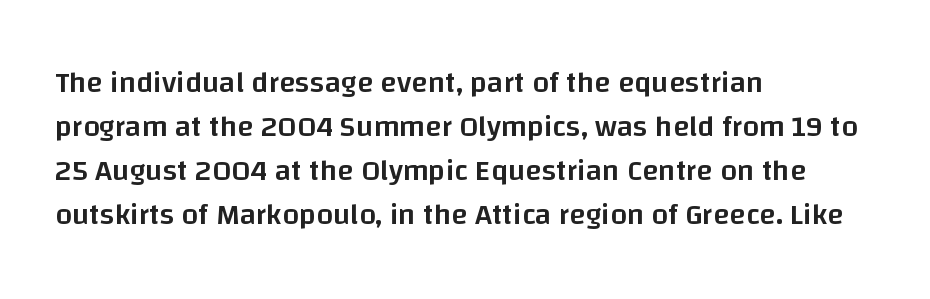
Q: Is the text bold? A: Semi-bold.
Q: Is the text italic (slanted)? A: No, it is upright.
Q: Is the typeface a serif or a sans-serif typeface? A: Sans-serif.
Q: Is the text underlined? A: No.
Q: How is the paragraph aligned? A: Left-aligned.
Q: Is the spacing between letters normal or unusually wide? A: Normal.
Q: Is the spacing between lines tight, normal or loose? A: Normal.
Q: Width (condensed, normal, or wide)? A: Normal.
Q: Stroke contrast? A: Low.
Q: x-height? A: Large.
Q: Monospaced? A: No.
